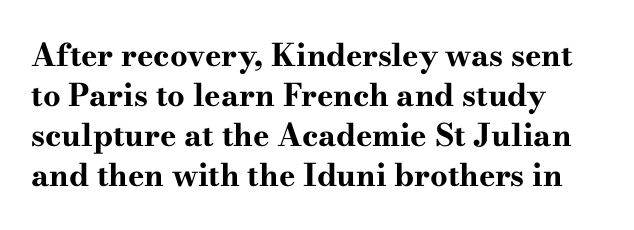
Little horizontal feet cap the strokes, marking this as serif type. The lines sit at an ordinary, default distance from one another. Glyph-to-glyph distance matches everyday printed text. Left-aligned paragraph, ragged on the right. These lines carry a lot of weight — the face is fully bold. Characters remain perfectly vertical along every line.
